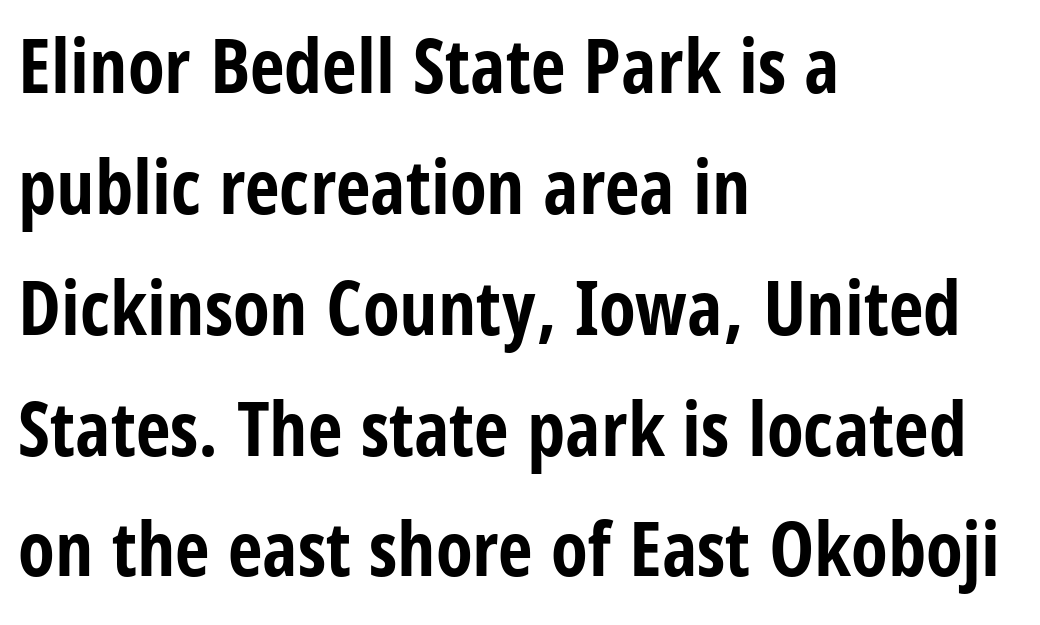
Words float on clear page, feet unadorned. The passage shown is typeset with a sans-serif family. The ragged edge is on the right, which tells us the setting is flush left. The face used here is proportionally spaced, like ordinary book or web type. Characters remain perfectly vertical along every line. Notice how thick the strokes are: this is what a full bold looks like.
